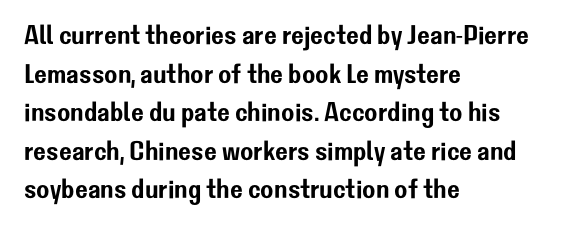
Tracking value appears to be zero — textbook default spacing. The font's upright variant was chosen for this text. Alignment: flush left. Rows of type keep a routine distance in the vertical direction. This rendering features lettering with no underline.
